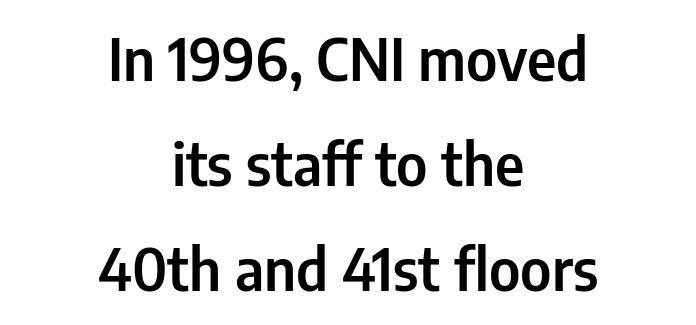
Looks like regular typesetting: each glyph gets only the width it needs. Words float on clear page, feet unadorned. Is the letter spacing exaggerated? No — it looks like the ordinary default. Ascenders rise straight up at ninety degrees. Horizontally, the lines are justified to the midpoint only. These lines are composed in type without serifs.
